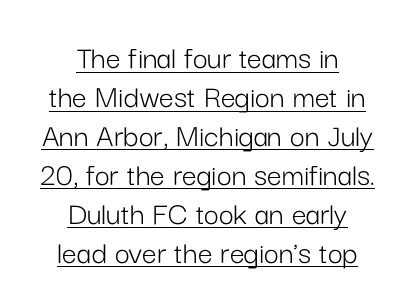
The image shows 33 px light sans-serif type, upright; set centered, line spacing 1.18x, normal letter spacing, underlined; low stroke contrast and a medium x-height.
